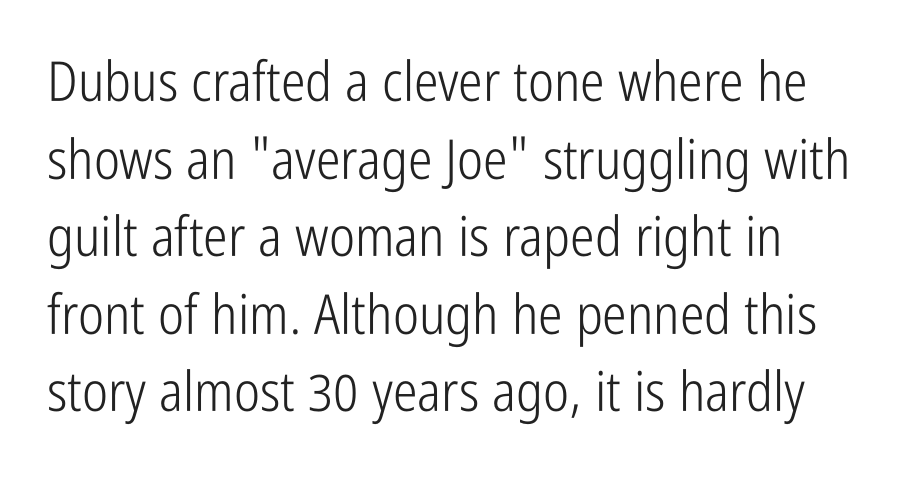
{"serif": "no", "italic": "no", "bold": "no", "weight": "light", "width": "condensed", "stroke_contrast": "low", "x_height": "medium", "monospaced": "no", "underline": "no", "align": "left", "line_spacing": "normal", "line_spacing_ratio": 1.41, "letter_spacing": "normal", "letter_spacing_em": 0.0, "glyph_px": 55}
